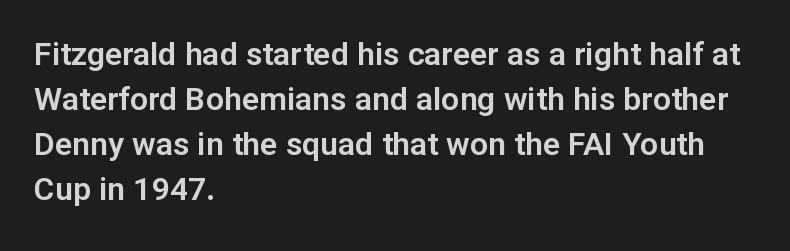
Q: Is the text italic (slanted)? A: No, it is upright.
Q: Is the typeface a serif or a sans-serif typeface? A: Sans-serif.
Q: Is the text underlined? A: No.
Q: How is the paragraph aligned? A: Left-aligned.
Q: Is the spacing between letters normal or unusually wide? A: Normal.
Q: Is the spacing between lines tight, normal or loose? A: Normal.
Q: Width (condensed, normal, or wide)? A: Normal.
Q: Stroke contrast? A: Low.
Q: x-height? A: Medium.
Q: Monospaced? A: No.
